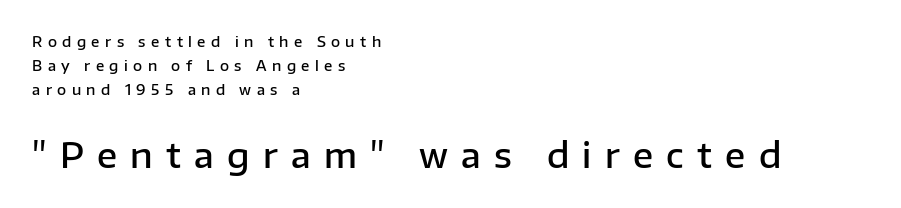
Each word looks stretched out because of the extra space between its letters. Typeset ragged right — the left edge is the straight one. Is this a fixed-width face? No — the glyphs have proportional, varying widths. Strokes here are thickened, but only to semibold level.
